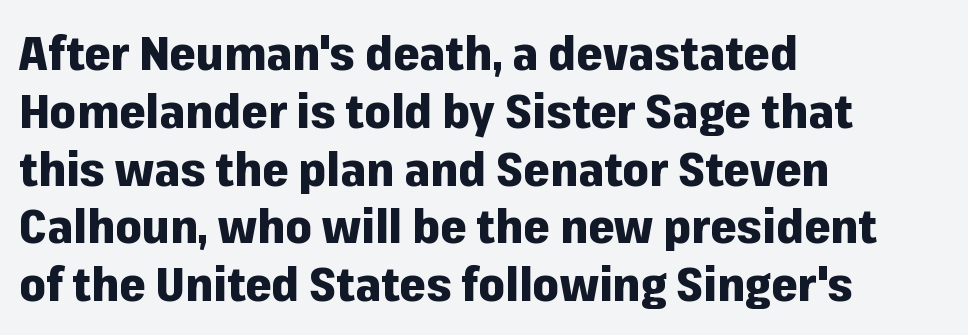
{"serif": "no", "italic": "no", "bold": "yes", "weight": "heavy", "width": "normal", "stroke_contrast": "low", "x_height": "medium", "monospaced": "no", "underline": "no", "align": "left", "line_spacing_ratio": 1.23, "letter_spacing": "normal", "letter_spacing_em": 0.0, "glyph_px": 47}
